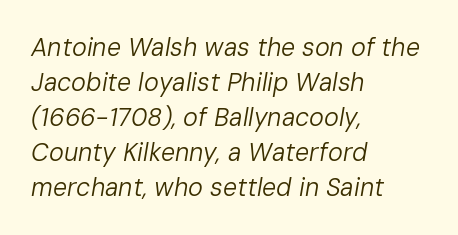
Q: Is the text bold? A: No.
Q: Is the text italic (slanted)? A: Yes, it leans right by about 10 degrees.
Q: Is the text underlined? A: No.
Q: How is the paragraph aligned? A: Left-aligned.
Q: Is the spacing between letters normal or unusually wide? A: Normal.
Q: Is the spacing between lines tight, normal or loose? A: Normal.
